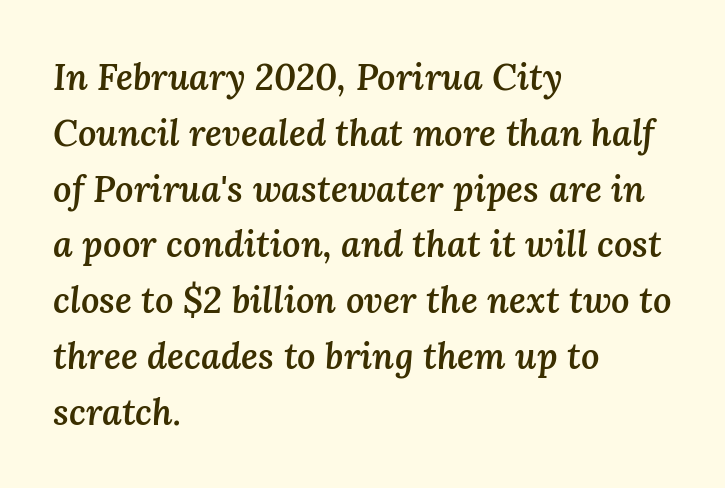
{"italic": "yes", "lean": "right", "slant_degrees": 3, "bold": "semi", "weight": "semibold", "width": "normal", "stroke_contrast": "medium", "x_height": "medium", "monospaced": "no", "underline": "no", "align": "left", "line_spacing": "normal", "line_spacing_ratio": 1.55, "letter_spacing": "normal", "letter_spacing_em": 0.0, "glyph_px": 36}
